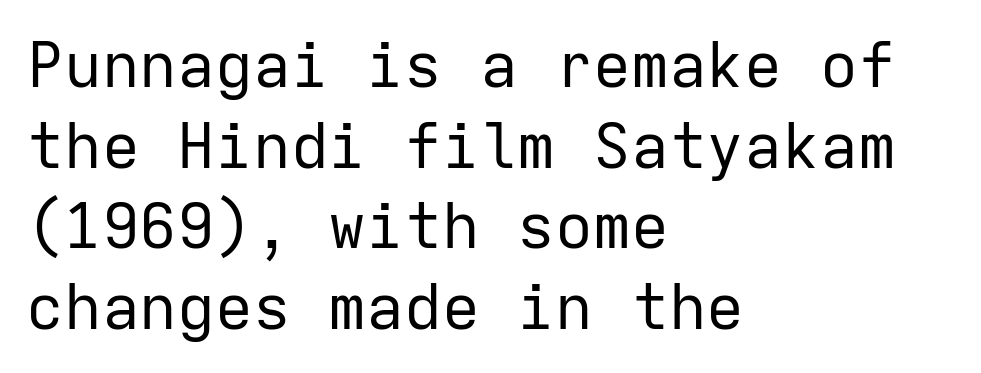
{"serif": "no", "italic": "no", "bold": "no", "weight": "regular", "width": "normal", "stroke_contrast": "low", "x_height": "medium", "monospaced": "yes", "underline": "no", "align": "left", "line_spacing": "normal", "line_spacing_ratio": 1.28, "letter_spacing": "normal", "letter_spacing_em": 0.0, "glyph_px": 63}
